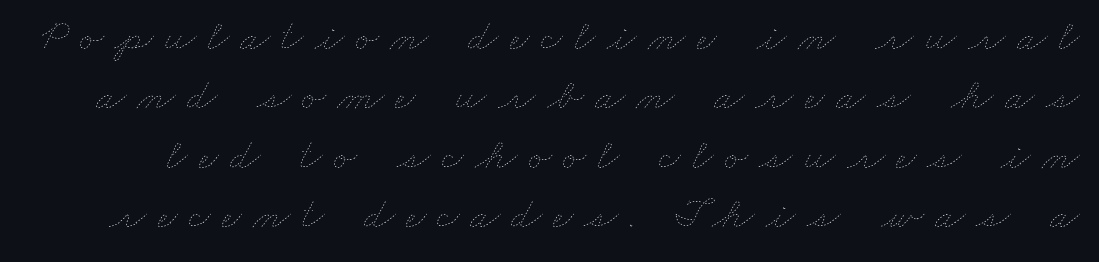
Q: Is the text bold? A: No.
Q: Is the text underlined? A: No.
Q: Is the spacing between letters normal or unusually wide? A: Unusually wide.
Q: Is the spacing between lines tight, normal or loose? A: Normal.
Q: Width (condensed, normal, or wide)? A: Wide.
Q: Stroke contrast? A: Low.
Q: x-height? A: Small.
Q: Monospaced? A: No.
